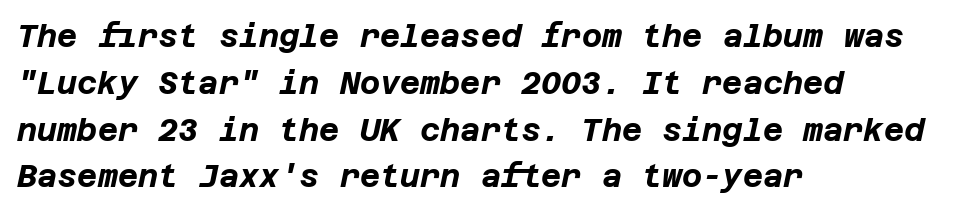
{"italic": "yes", "lean": "right", "slant_degrees": 12, "bold": "yes", "weight": "bold", "width": "normal", "stroke_contrast": "low", "x_height": "large", "underline": "no", "align": "left", "line_spacing": "normal", "line_spacing_ratio": 1.51, "letter_spacing": "normal", "letter_spacing_em": 0.0, "glyph_px": 31}
